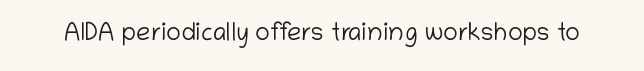
The image shows 25 px text type, upright; set normal letter spacing, not underlined.
